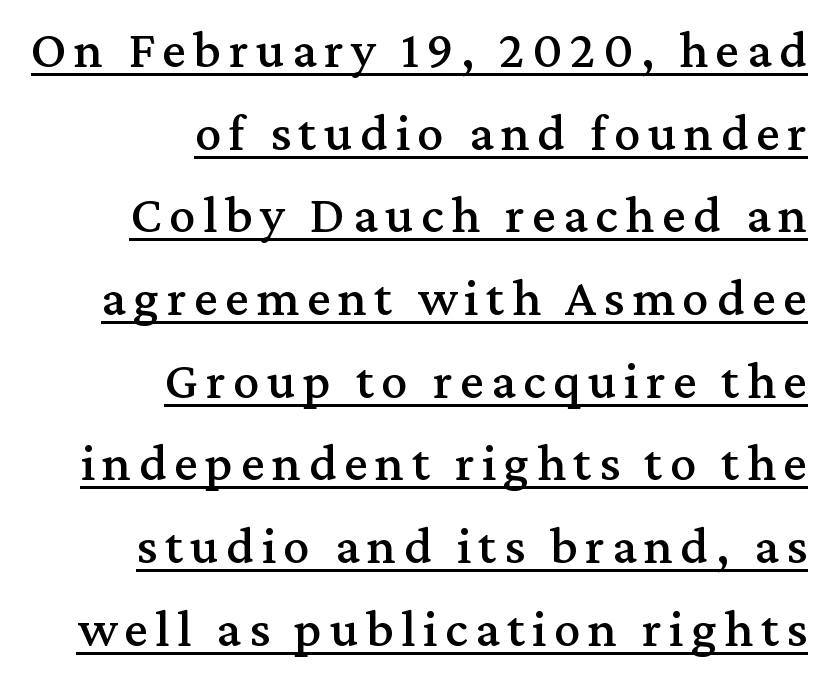
Q: Is the text italic (slanted)? A: No, it is upright.
Q: Is the typeface a serif or a sans-serif typeface? A: Serif.
Q: Is the text underlined? A: Yes.
Q: How is the paragraph aligned? A: Right-aligned.
Q: Is the spacing between lines tight, normal or loose? A: Normal.
Q: Width (condensed, normal, or wide)? A: Normal.
Q: Stroke contrast? A: Medium.
Q: x-height? A: Medium.
Q: Monospaced? A: No.
